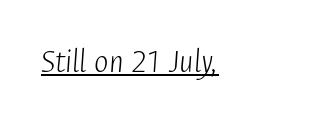
Q: Is the text bold? A: No.
Q: Is the text italic (slanted)? A: Yes, it leans right by about 4 degrees.
Q: Is the text underlined? A: Yes.
Q: Is the spacing between letters normal or unusually wide? A: Normal.
Q: Width (condensed, normal, or wide)? A: Condensed.
Q: Stroke contrast? A: Low.
Q: x-height? A: Medium.
Q: Monospaced? A: No.
